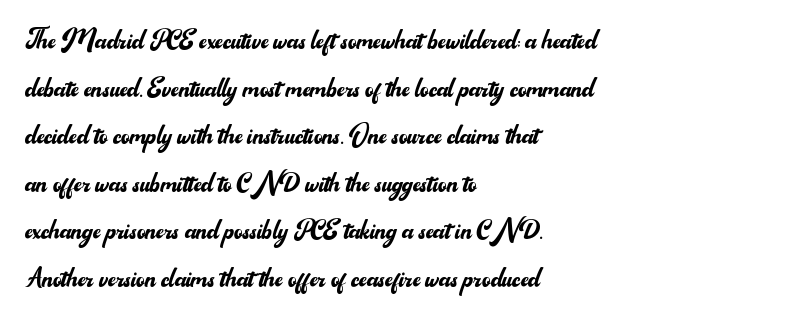
Q: Is the text bold? A: No.
Q: Is the text italic (slanted)? A: Yes.
Q: Is the typeface a serif or a sans-serif typeface? A: Sans-serif.
Q: Is the text underlined? A: No.
Q: How is the paragraph aligned? A: Left-aligned.
Q: Is the spacing between letters normal or unusually wide? A: Normal.
Q: Is the spacing between lines tight, normal or loose? A: Normal.
Q: Width (condensed, normal, or wide)? A: Normal.
Q: Stroke contrast? A: Medium.
Q: x-height? A: Small.
Q: Monospaced? A: No.
